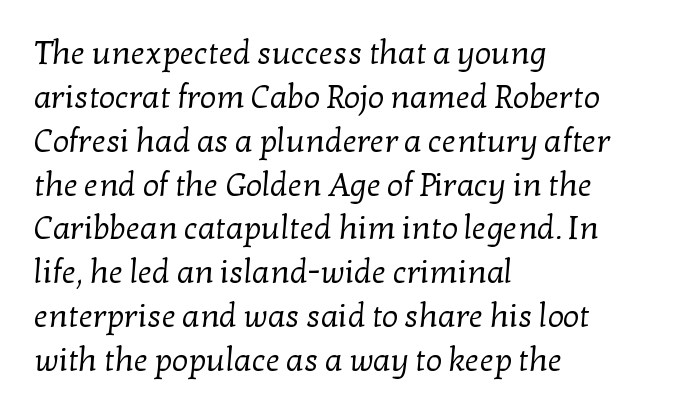
Weight: not bold — regular or lighter. Character widths vary here, with narrow letters taking less room than wide ones. Between one letter and the next there's only the usual sliver of space. The rendering anchors every line to the left-hand side. Letters rest on an invisible, unmarked baseline.
